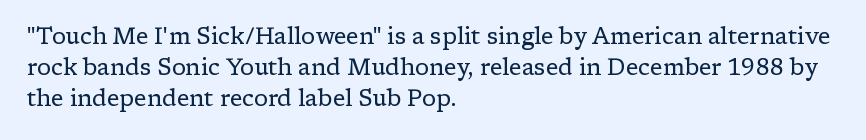
Descenders are the only things crossing below the line. The font sits on the lighter half of the weight spectrum, regular included. Does the copy run flush right? No — it runs flush left. Vertically, the passage feels balanced, rows spaced as you'd expect.
